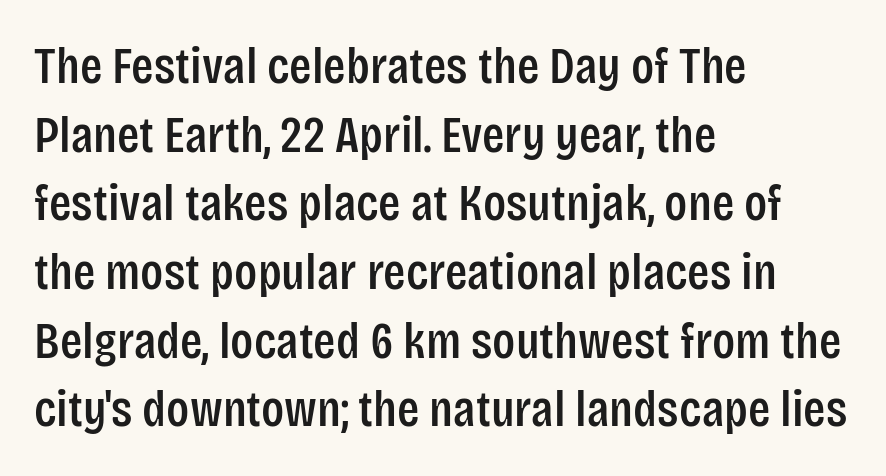
Serif or sans? Sans — the stroke terminals are bare. Lines of text with bare space underneath. The rendering uses natural spacing where letterforms have individual widths. Does the copy run flush right? No — it runs flush left. This rendering leaves character spacing at its baseline value.
